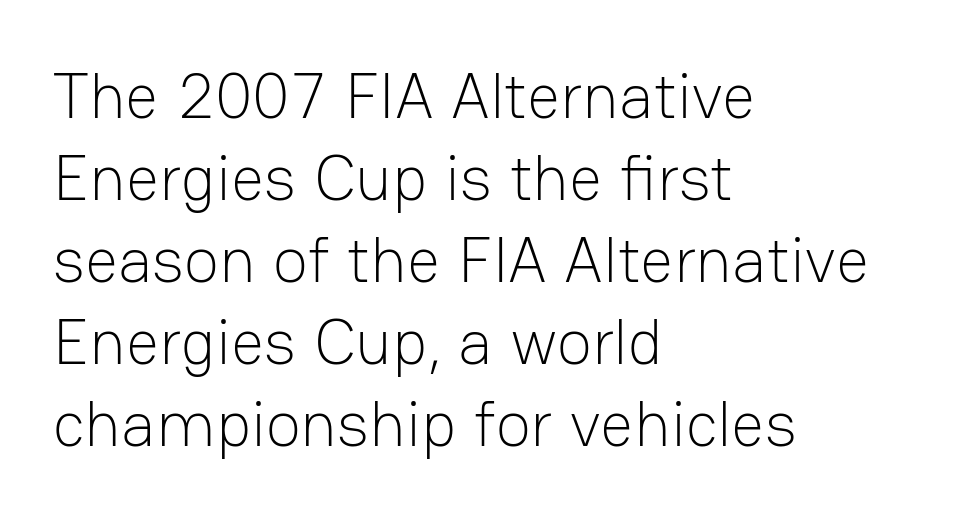
Q: Is the text bold? A: No.
Q: Is the text italic (slanted)? A: No, it is upright.
Q: Is the typeface a serif or a sans-serif typeface? A: Sans-serif.
Q: Is the text underlined? A: No.
Q: How is the paragraph aligned? A: Left-aligned.
Q: Is the spacing between letters normal or unusually wide? A: Normal.
Q: Is the spacing between lines tight, normal or loose? A: Normal.
Q: Width (condensed, normal, or wide)? A: Normal.
Q: Stroke contrast? A: Low.
Q: x-height? A: Medium.
Q: Monospaced? A: No.
